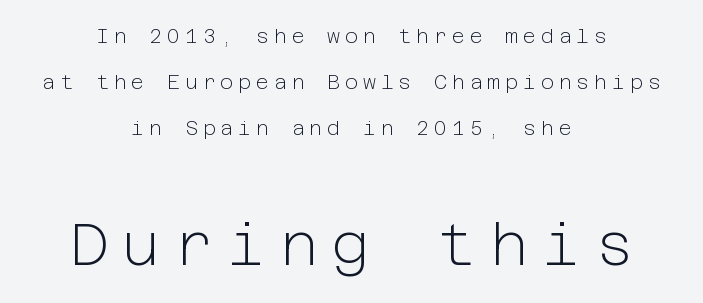
Letter spacing: wide. The glyphs in this specimen are sans serif. Two sizes are in play, and the larger belongs to the second block. Does the lettering tilt? It doesn't — this is upright. The rendering positions every line midway between the sides. Honestly, there is no underline to notice here at all.
